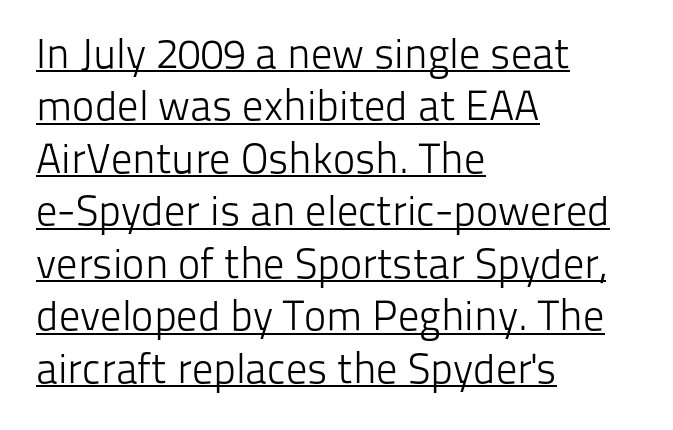
{"serif": "no", "italic": "no", "bold": "no", "weight": "light", "width": "normal", "stroke_contrast": "low", "x_height": "medium", "monospaced": "no", "underline": "yes", "align": "left", "line_spacing": "normal", "line_spacing_ratio": 1.25, "letter_spacing": "normal", "letter_spacing_em": 0.0, "glyph_px": 42}
